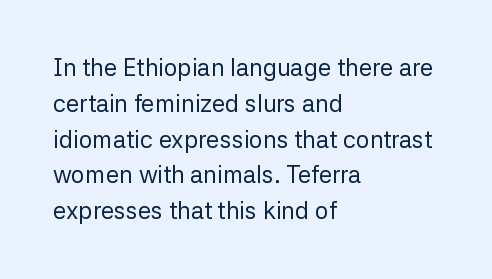
{"italic": "no", "bold": "no", "underline": "no", "align": "left", "line_spacing": "normal", "line_spacing_ratio": 1.49, "letter_spacing": "normal", "letter_spacing_em": 0.0, "glyph_px": 24}
